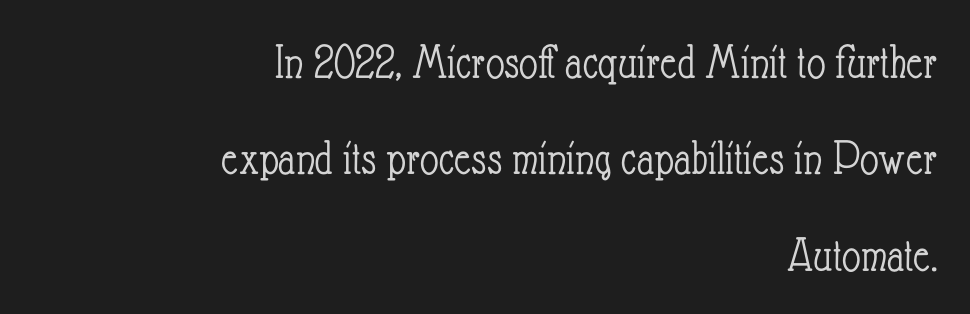
The image shows 51 px light, condensed type, upright; set right-aligned, line spacing 1.89x, normal letter spacing, not underlined; low stroke contrast and a small x-height.
